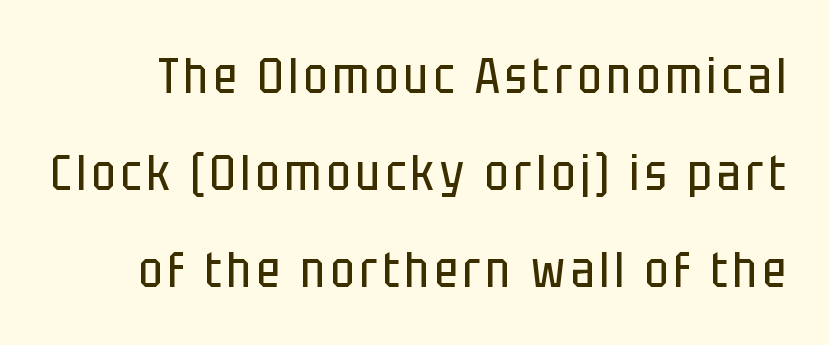
Q: Is the text bold? A: No.
Q: Is the text italic (slanted)? A: No, it is upright.
Q: Is the typeface a serif or a sans-serif typeface? A: Sans-serif.
Q: Is the text underlined? A: No.
Q: Is the spacing between lines tight, normal or loose? A: Loose.
Q: Width (condensed, normal, or wide)? A: Condensed.
Q: Stroke contrast? A: Low.
Q: x-height? A: Large.
Q: Monospaced? A: No.
